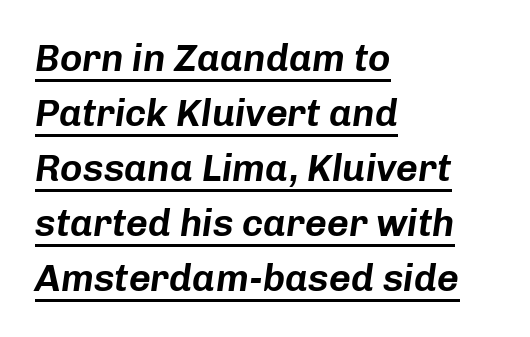
The typesetter has applied underlining to the passage shown. If you drew a line through each stem, it would be angled. You could not count columns in this text — the font is proportionally spaced. Teacher's note: observe the even left margin — that is flush-left alignment.
